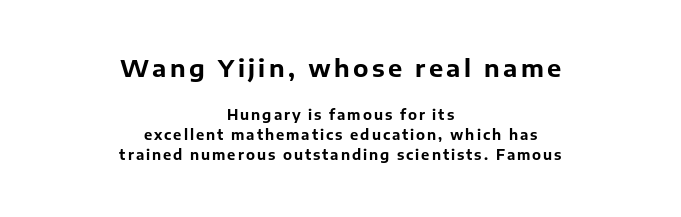
{"italic": "no", "bold": "yes", "underline": "no", "align": "center", "line_spacing": "normal", "line_spacing_ratio": 1.42, "larger_block": "first", "size_ratio": 1.71, "glyph_px": 24}
